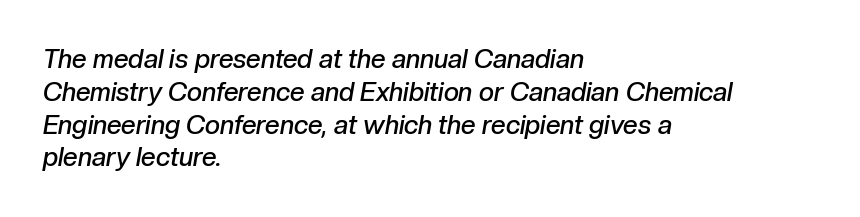
Q: Is the text bold? A: Semi-bold.
Q: Is the text italic (slanted)? A: Yes, it leans right by about 10 degrees.
Q: Is the text underlined? A: No.
Q: How is the paragraph aligned? A: Left-aligned.
Q: Is the spacing between letters normal or unusually wide? A: Normal.
Q: Is the spacing between lines tight, normal or loose? A: Normal.
